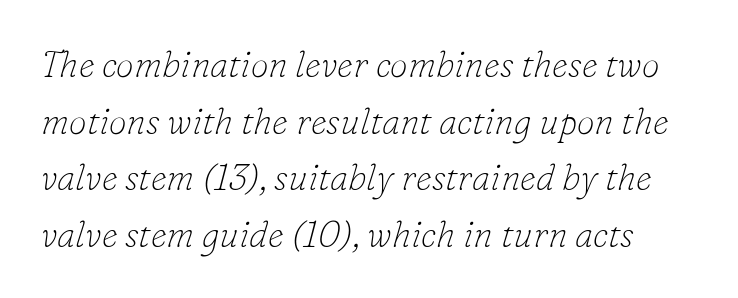
Q: Is the text bold? A: No.
Q: Is the text italic (slanted)? A: Yes, it leans right by about 16 degrees.
Q: Is the typeface a serif or a sans-serif typeface? A: Serif.
Q: Is the text underlined? A: No.
Q: Is the spacing between letters normal or unusually wide? A: Normal.
Q: Is the spacing between lines tight, normal or loose? A: Normal.
Q: Width (condensed, normal, or wide)? A: Normal.
Q: Stroke contrast? A: Low.
Q: x-height? A: Small.
Q: Monospaced? A: No.
